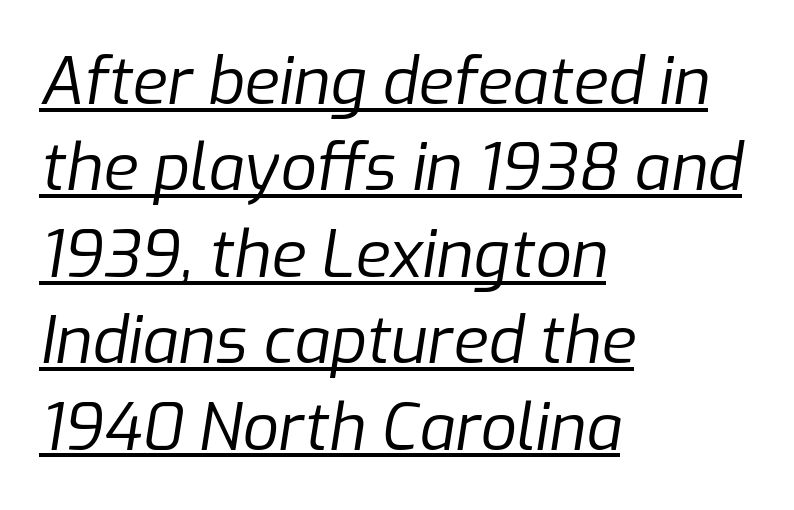
A continuous stroke trails under the words, as in a hyperlink. Standard letterfit; no display-style spreading of the glyphs. Regarding leading, the lines here are spaced in the standard way. A classic flush-left, rag-right setting is used for this passage. Tall strokes in this sample are angled rather than plumb. The font is comparable to plain body text, perhaps lighter.
